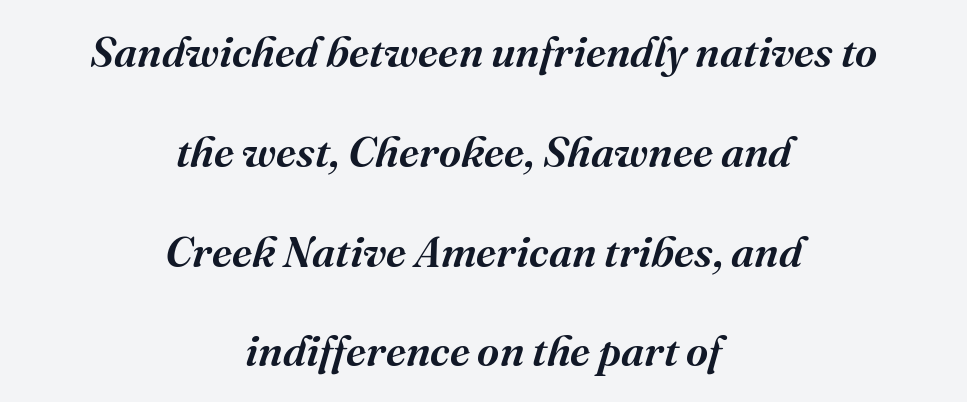
Q: Is the text bold? A: Semi-bold.
Q: Is the text italic (slanted)? A: Yes, it leans right by about 16 degrees.
Q: Is the typeface a serif or a sans-serif typeface? A: Serif.
Q: Is the text underlined? A: No.
Q: How is the paragraph aligned? A: Centered.
Q: Is the spacing between letters normal or unusually wide? A: Normal.
Q: Is the spacing between lines tight, normal or loose? A: Loose.
Q: Width (condensed, normal, or wide)? A: Normal.
Q: Stroke contrast? A: Medium.
Q: x-height? A: Medium.
Q: Monospaced? A: No.
